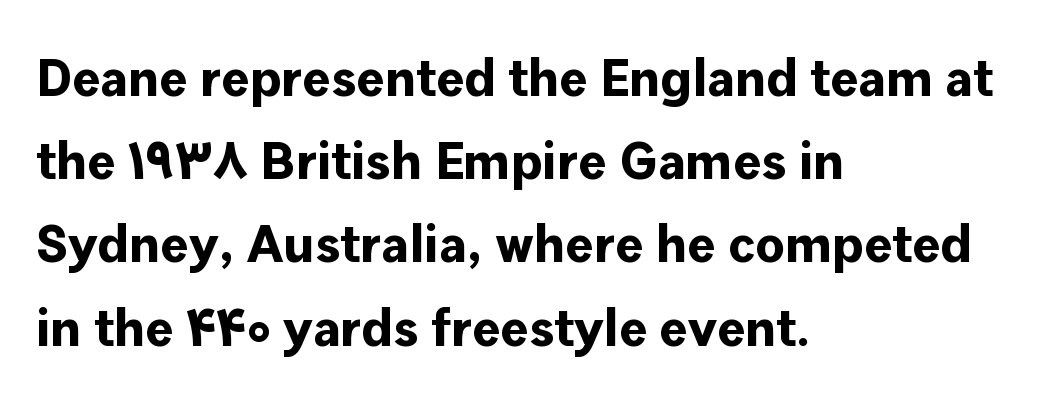
The image shows 53 px bold sans-serif type, upright; set left-aligned, normal line spacing (1.57x), normal letter spacing, not underlined; low stroke contrast and a medium x-height.
